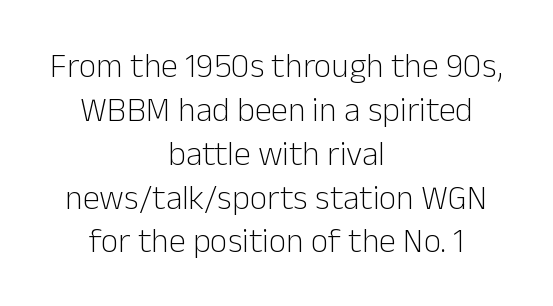
{"serif": "no", "italic": "no", "bold": "no", "weight": "light", "width": "normal", "stroke_contrast": "low", "x_height": "medium", "monospaced": "no", "underline": "no", "align": "center", "line_spacing": "normal", "line_spacing_ratio": 1.29, "letter_spacing": "normal", "letter_spacing_em": 0.0, "glyph_px": 34}
